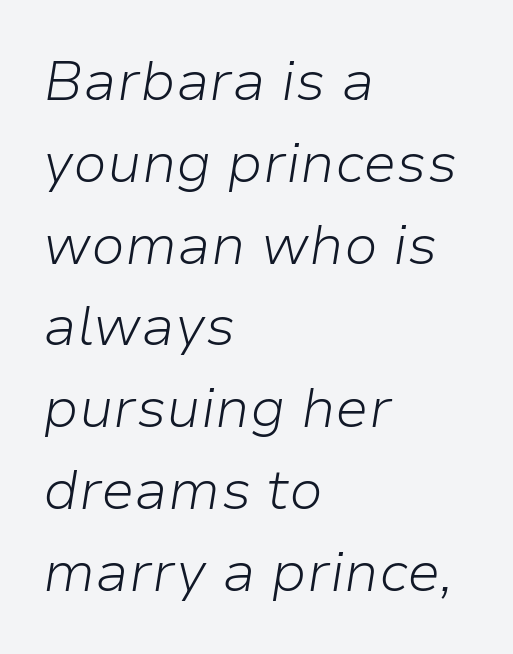
Q: Is the text bold? A: No.
Q: Is the text italic (slanted)? A: Yes, it leans right by about 9 degrees.
Q: Is the text underlined? A: No.
Q: How is the paragraph aligned? A: Left-aligned.
Q: Is the spacing between letters normal or unusually wide? A: Normal.
Q: Is the spacing between lines tight, normal or loose? A: Normal.
Q: Width (condensed, normal, or wide)? A: Normal.
Q: Stroke contrast? A: Low.
Q: x-height? A: Medium.
Q: Monospaced? A: No.
